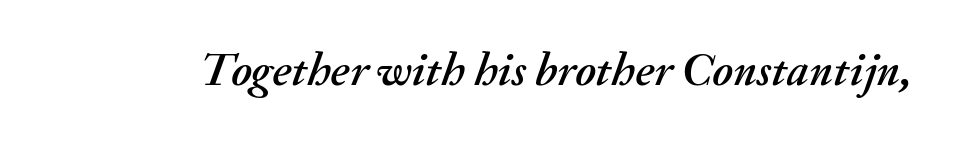
Q: Is the text italic (slanted)? A: Yes, it leans right by about 20 degrees.
Q: Is the text underlined? A: No.
Q: Is the spacing between letters normal or unusually wide? A: Normal.
Q: Width (condensed, normal, or wide)? A: Normal.
Q: Stroke contrast? A: Medium.
Q: x-height? A: Small.
Q: Monospaced? A: No.
